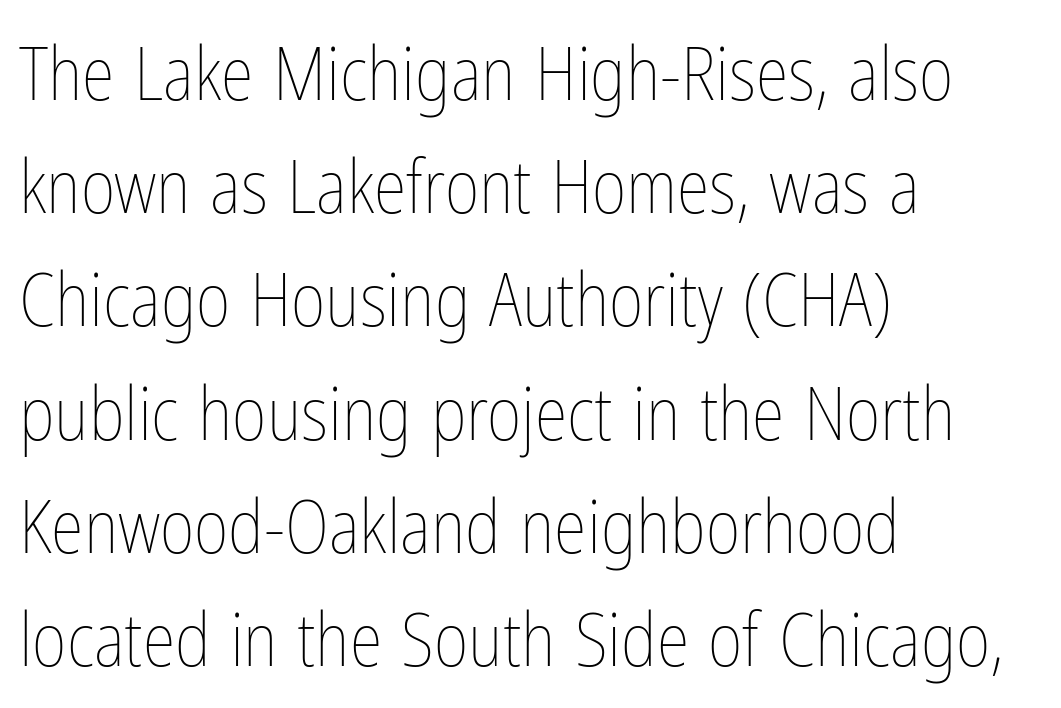
Q: Is the text bold? A: No.
Q: Is the text italic (slanted)? A: No, it is upright.
Q: Is the text underlined? A: No.
Q: How is the paragraph aligned? A: Left-aligned.
Q: Is the spacing between letters normal or unusually wide? A: Normal.
Q: Is the spacing between lines tight, normal or loose? A: Normal.
Q: Width (condensed, normal, or wide)? A: Condensed.
Q: Stroke contrast? A: Low.
Q: x-height? A: Medium.
Q: Monospaced? A: No.
